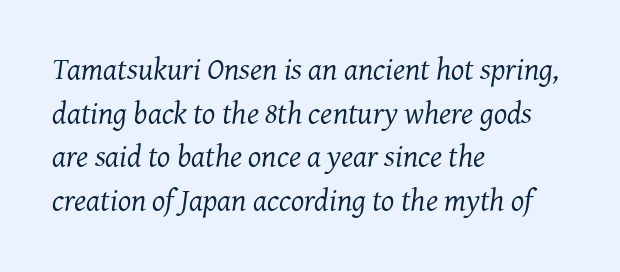
{"serif": "yes", "italic": "yes", "lean": "right", "slant_degrees": 7, "bold": "no", "weight": "regular", "width": "normal", "stroke_contrast": "medium", "x_height": "medium", "monospaced": "no", "underline": "no", "align": "left", "line_spacing": "normal", "line_spacing_ratio": 1.41, "letter_spacing": "normal", "letter_spacing_em": 0.0, "glyph_px": 31}
